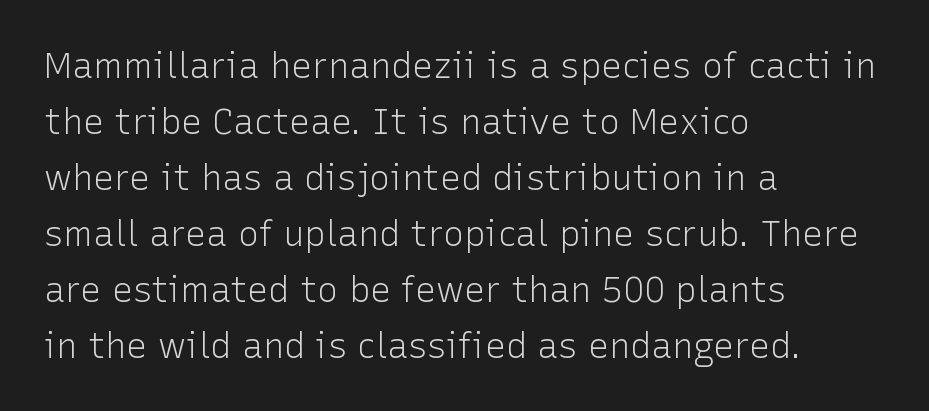
Type without underlining. Upright lettering throughout. Does the copy run flush right? No — it runs flush left. This sample has the flowing, uneven cadence of proportional lettering. To sum up the face: it is a sans, with no serifs. Students, note that the glyphs here touch the page at normal intervals.
